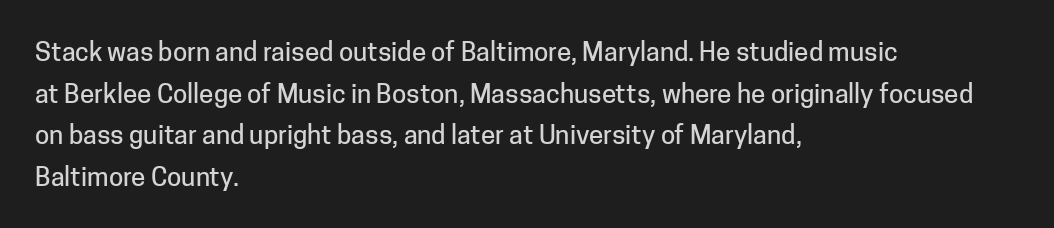
{"italic": "no", "underline": "no", "align": "left", "line_spacing": "normal", "line_spacing_ratio": 1.6, "letter_spacing": "normal", "letter_spacing_em": 0.0, "glyph_px": 26}
